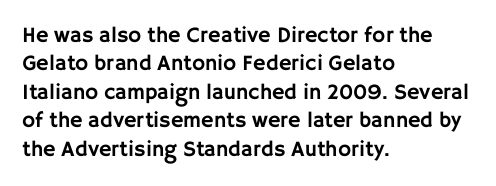
Does extra space separate the letters? No, they use regular spacing. Rows of type keep a routine distance in the vertical direction. Descender tails drop into unmarked territory. No italicization has been applied; the sample stays upright.
